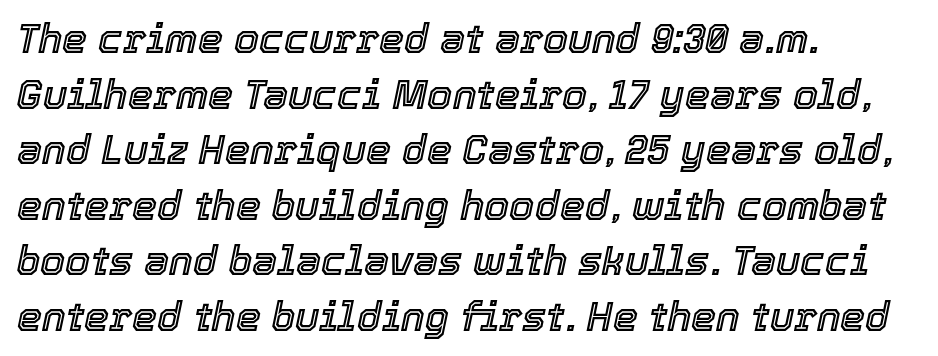
{"italic": "yes", "lean": "right", "slant_degrees": 12, "width": "normal", "x_height": "medium", "monospaced": "no", "underline": "no", "align": "left", "line_spacing": "normal", "line_spacing_ratio": 1.39, "letter_spacing": "normal", "letter_spacing_em": 0.0, "glyph_px": 40}
